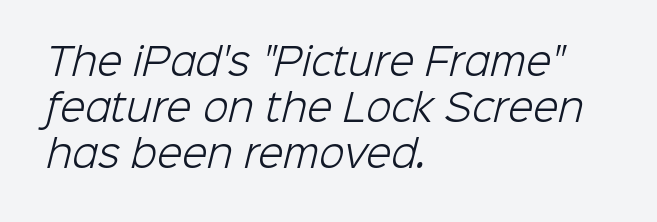
Q: Is the text bold? A: No.
Q: Is the typeface a serif or a sans-serif typeface? A: Sans-serif.
Q: Is the text underlined? A: No.
Q: How is the paragraph aligned? A: Left-aligned.
Q: Is the spacing between letters normal or unusually wide? A: Normal.
Q: Width (condensed, normal, or wide)? A: Normal.
Q: Stroke contrast? A: Low.
Q: x-height? A: Medium.
Q: Monospaced? A: No.
